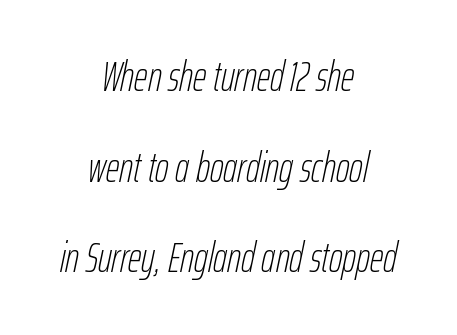
The image shows 42 px thin, condensed type, italic (leaning right); set centered, loose line spacing (2.16x), normal letter spacing, not underlined; low stroke contrast and a medium x-height.
